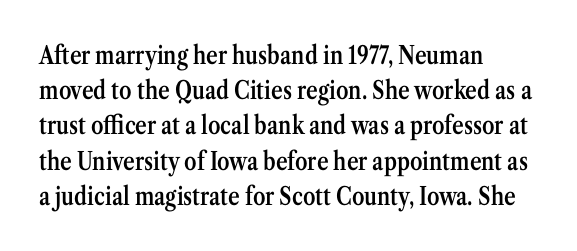
Q: Is the text bold? A: Semi-bold.
Q: Is the text italic (slanted)? A: No, it is upright.
Q: Is the text underlined? A: No.
Q: How is the paragraph aligned? A: Left-aligned.
Q: Is the spacing between letters normal or unusually wide? A: Normal.
Q: Is the spacing between lines tight, normal or loose? A: Normal.
